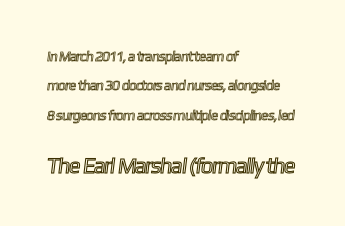
The image shows 22 px text type; set left-aligned, loose line spacing (2.09x), normal letter spacing, not underlined; the second (bottom) block is 1.57x larger.
